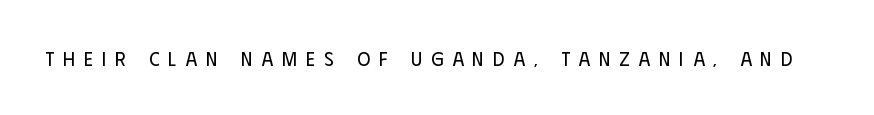
Q: Is the text bold? A: No.
Q: Is the text italic (slanted)? A: No, it is upright.
Q: Is the text underlined? A: No.
Q: Is the spacing between letters normal or unusually wide? A: Unusually wide.
